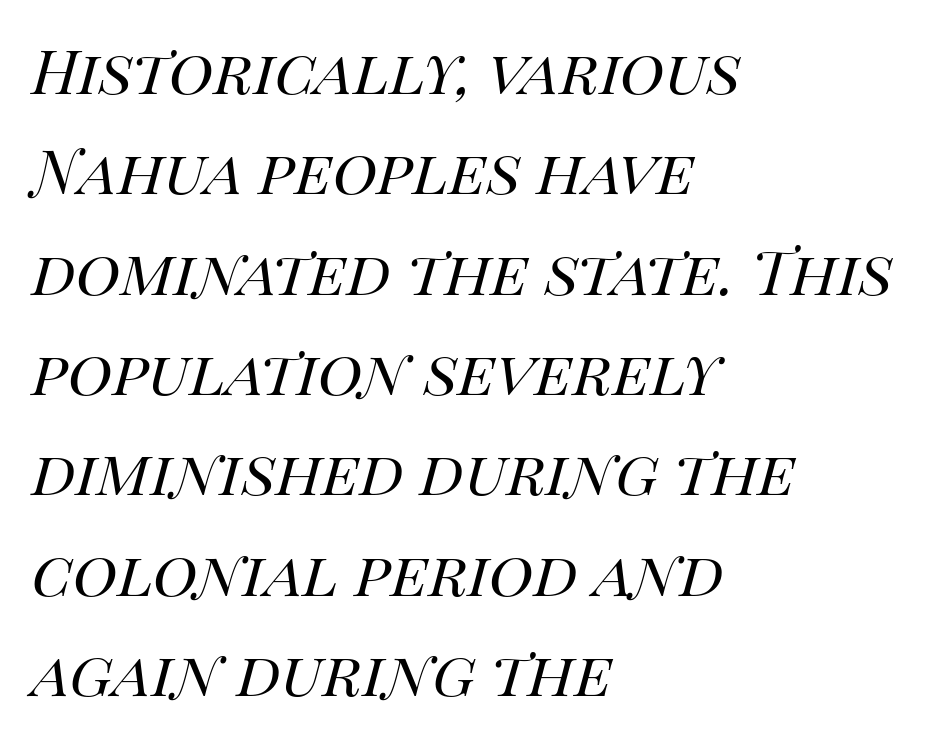
The image shows 76 px regular-weight type, italic (leaning right); set left-aligned, normal line spacing (1.32x), normal letter spacing, not underlined; high stroke contrast and a large x-height.
